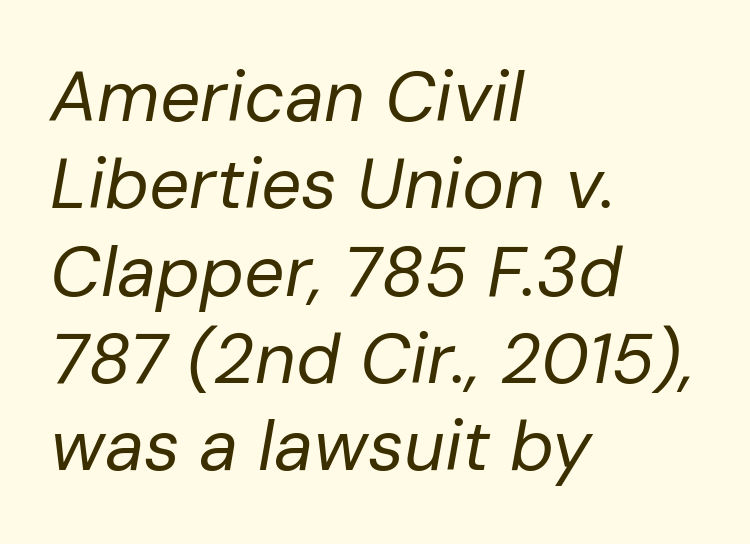
Q: Is the text bold? A: No.
Q: Is the text italic (slanted)? A: Yes, it leans right by about 10 degrees.
Q: Is the text underlined? A: No.
Q: How is the paragraph aligned? A: Left-aligned.
Q: Is the spacing between letters normal or unusually wide? A: Normal.
Q: Width (condensed, normal, or wide)? A: Normal.
Q: Stroke contrast? A: Low.
Q: x-height? A: Medium.
Q: Monospaced? A: No.
